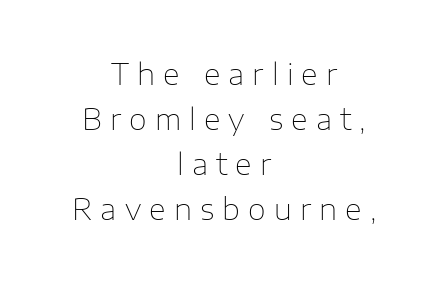
Q: Is the text bold? A: No.
Q: Is the text italic (slanted)? A: No, it is upright.
Q: Is the typeface a serif or a sans-serif typeface? A: Sans-serif.
Q: Is the text underlined? A: No.
Q: How is the paragraph aligned? A: Centered.
Q: Is the spacing between letters normal or unusually wide? A: Unusually wide.
Q: Is the spacing between lines tight, normal or loose? A: Normal.
Q: Width (condensed, normal, or wide)? A: Normal.
Q: Stroke contrast? A: Low.
Q: x-height? A: Medium.
Q: Monospaced? A: No.
